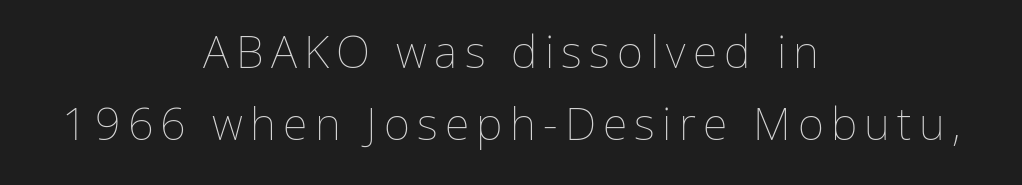
{"italic": "no", "bold": "no", "weight": "thin", "width": "normal", "stroke_contrast": "low", "x_height": "medium", "monospaced": "no", "underline": "no", "align": "center", "line_spacing": "normal", "line_spacing_ratio": 1.61, "glyph_px": 45}
